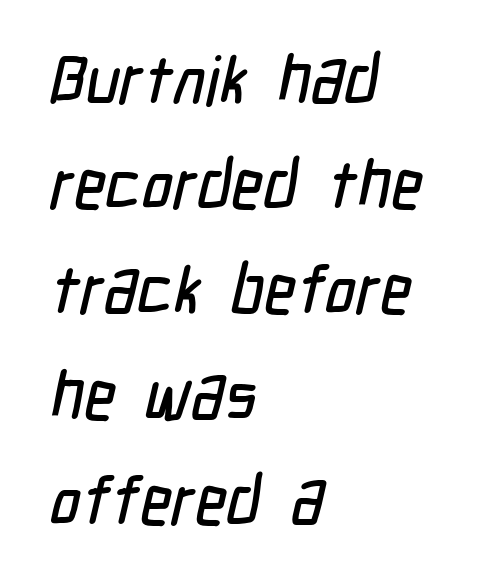
A typesetter would call this leading conventional body-copy spacing. The letterforms sit shoulder to shoulder at normal distance. Unmarked baselines from the first word to the last. Varying glyph widths throughout — classic text-font behaviour. Short and long lines alike share a common starting point at left. This sample uses a sans-serif face.
